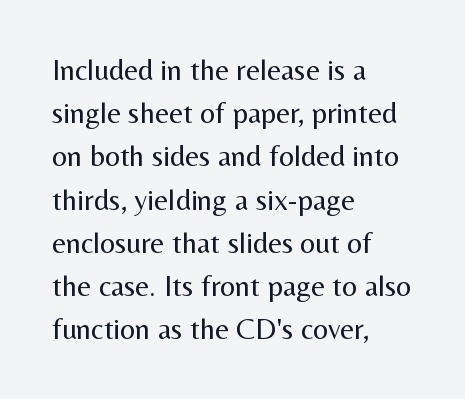
Standard letterfit; no display-style spreading of the glyphs. The passage shown is typed in a proportional face where columns would drift. Ordinary non-slanted type is in use. If you measured baseline to baseline, you'd find a middling distance. Anything drawn beneath the words? Only blank space. The characters display no serif detailing; their extremities are plain.
